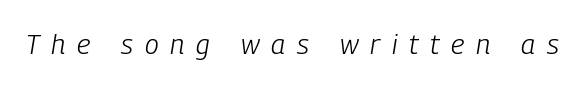
Each letter keeps its own natural width here, so spacing adapts to shape. The type is letterspaced generously, with wide tracking. Only glyphs here, with clear space below each row. Slanted lettering throughout. The typesetting does not lean heavy: it is not bold.
